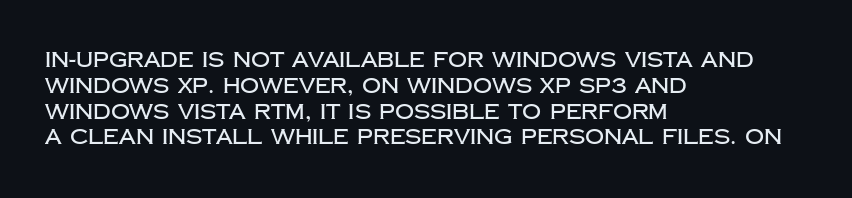
The image shows 21 px text type, upright; set left-aligned, line spacing 1.23x, normal letter spacing, not underlined.
